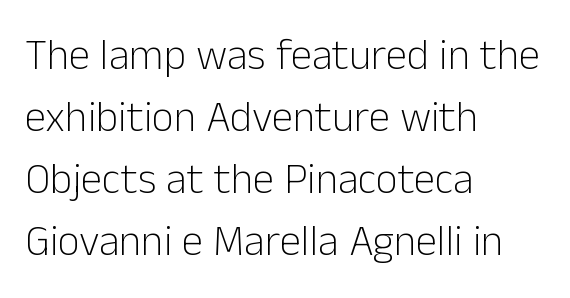
{"serif": "no", "italic": "no", "bold": "no", "weight": "light", "width": "normal", "stroke_contrast": "low", "x_height": "medium", "monospaced": "no", "underline": "no", "align": "left", "line_spacing": "normal", "line_spacing_ratio": 1.44, "letter_spacing": "normal", "letter_spacing_em": 0.0, "glyph_px": 43}
